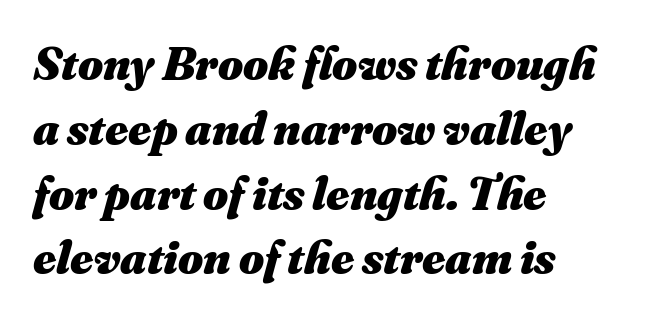
Inter-character spacing is left at the font's built-in metrics. Has an underline been added? It has not. Does the copy run flush right? No — it runs flush left. Pretty heavy lettering here — definitely bold.
